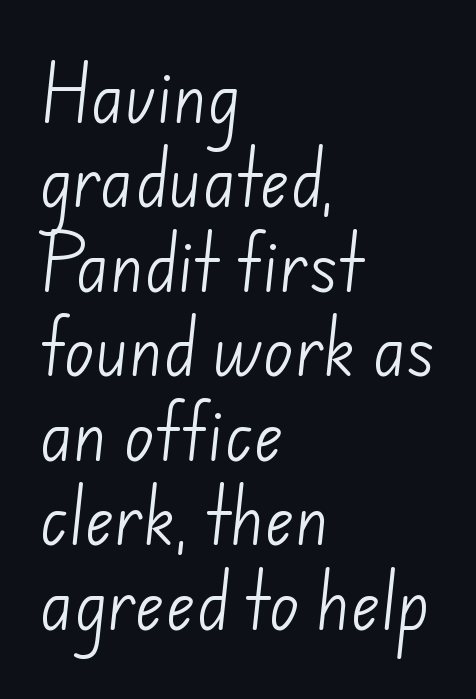
Q: Is the text bold? A: No.
Q: Is the typeface a serif or a sans-serif typeface? A: Sans-serif.
Q: Is the text underlined? A: No.
Q: How is the paragraph aligned? A: Left-aligned.
Q: Is the spacing between letters normal or unusually wide? A: Normal.
Q: Is the spacing between lines tight, normal or loose? A: Normal.
Q: Width (condensed, normal, or wide)? A: Normal.
Q: Stroke contrast? A: Low.
Q: x-height? A: Small.
Q: Monospaced? A: No.
